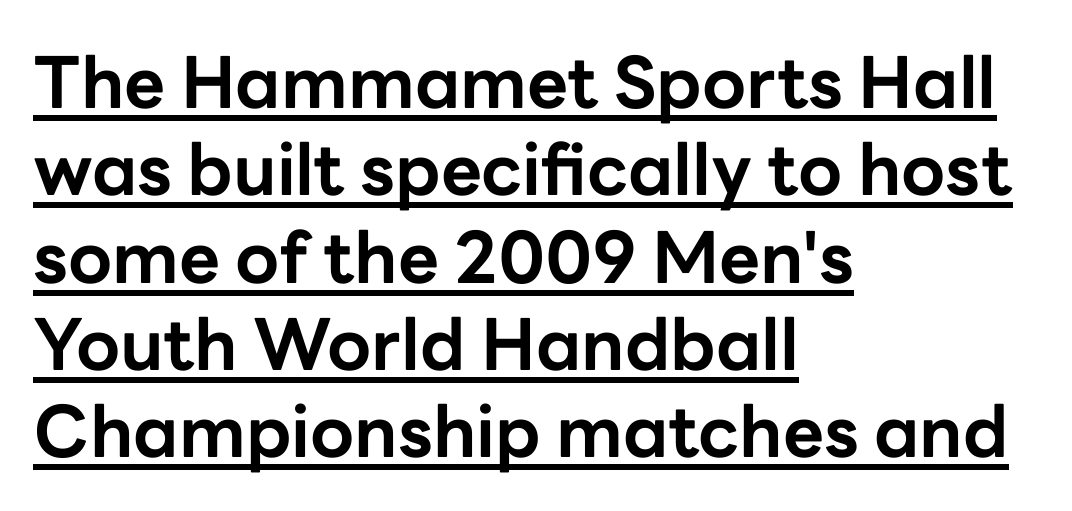
Where is the straight margin? On the left. The letters sit at their default tracking, neither squeezed nor spread. Emphasis is given by a line drawn under the lettering. This is the regular roman posture of the typeface.
